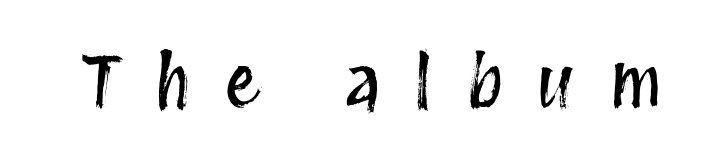
Unlike italic type, these characters show no tilt at all. Substantial extra tracking has been applied to these lines. Beneath every word, the page is bare. Looks like regular typesetting: each glyph gets only the width it needs.
